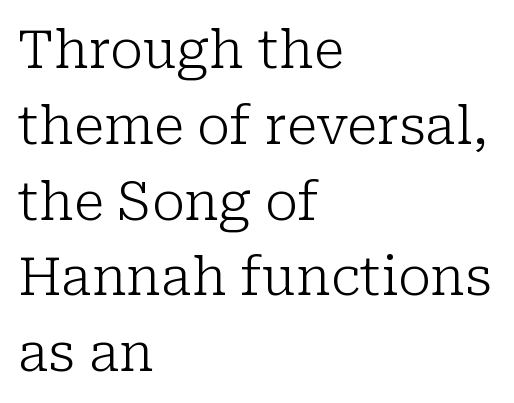
A student would call this left alignment; a typographer would say flush left, rag right. You could not count columns in this text — the font is proportionally spaced. Little horizontal feet cap the strokes, marking this as serif type. Only glyphs here, with clear space below each row. Ascenders rise straight up at ninety degrees.
